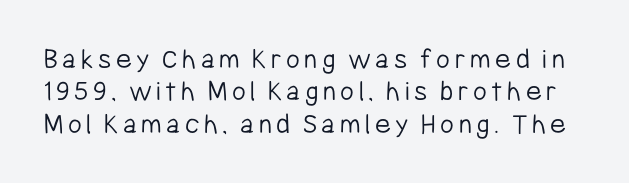
Students, observe: this is what under-led, compact text looks like. Quick note: underline off. Italic? Not at all — the glyphs are vertical. Heft: none added — not bold. Spacing verdict: proportional, widths tailored to each character.
